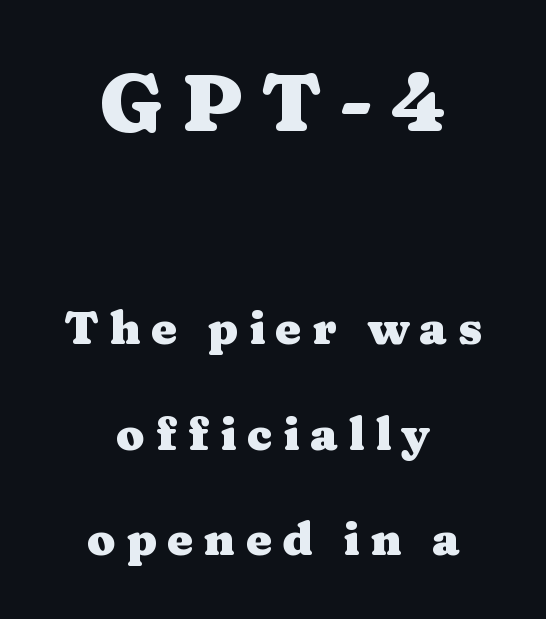
The image shows 80 px heavy, wide serif type, upright; set centered, loose line spacing (2.29x), unusually wide letter spacing (+0.23 em), not underlined; the first (top) block is 1.74x larger; medium stroke contrast and a medium x-height.
